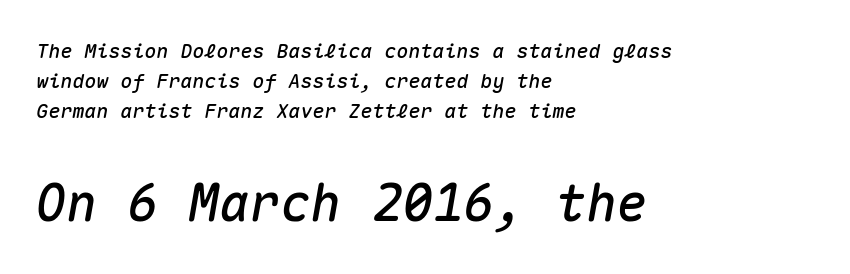
Q: Is the text italic (slanted)? A: Yes, it leans right by about 10 degrees.
Q: Is the text underlined? A: No.
Q: How is the paragraph aligned? A: Left-aligned.
Q: Is the spacing between letters normal or unusually wide? A: Normal.
Q: Is the spacing between lines tight, normal or loose? A: Normal.
Q: Which block of text is set in a larger size, the first (top) or the second (bottom)? A: The second (bottom) one.
Q: Width (condensed, normal, or wide)? A: Normal.
Q: Stroke contrast? A: Medium.
Q: x-height? A: Medium.
Q: Monospaced? A: Yes.
